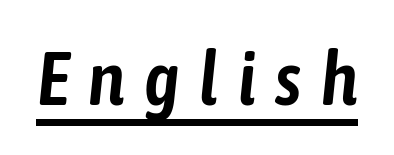
The image shows 75 px condensed type, italic (leaning right); set unusually wide letter spacing (+0.26 em), underlined; low stroke contrast and a medium x-height.
